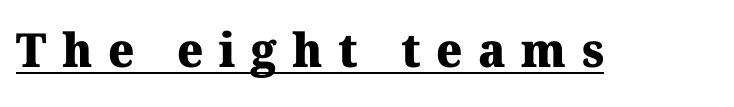
{"serif": "yes", "bold": "yes", "weight": "heavy", "width": "normal", "stroke_contrast": "medium", "x_height": "medium", "monospaced": "no", "underline": "yes", "letter_spacing": "wide", "letter_spacing_em": 0.33, "glyph_px": 47}
